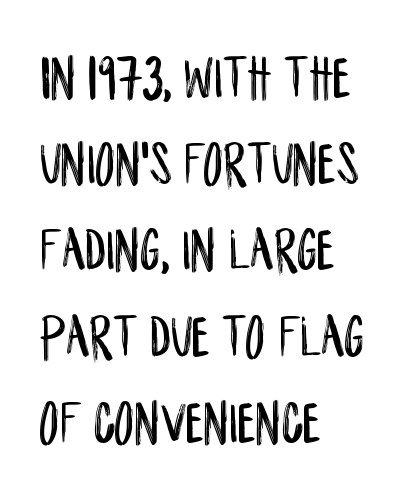
Evenly set lines give the paragraph a standard silhouette. You could not count columns in this text — the font is proportionally spaced. Decoration check: the copy has no underline. You could call the tracking neutral — neither tight nor loose.
